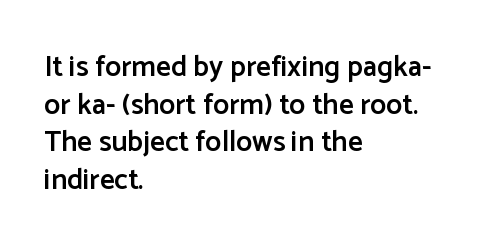
The image shows 29 px semibold sans-serif type, upright; set left-aligned, normal line spacing (1.3x), normal letter spacing, not underlined; low stroke contrast and a medium x-height.
